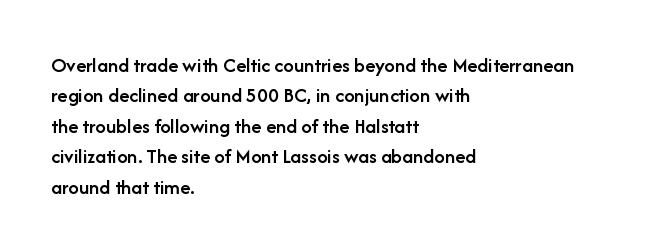
The image shows 21 px text type, upright; set left-aligned, normal line spacing (1.45x), normal letter spacing, not underlined.
